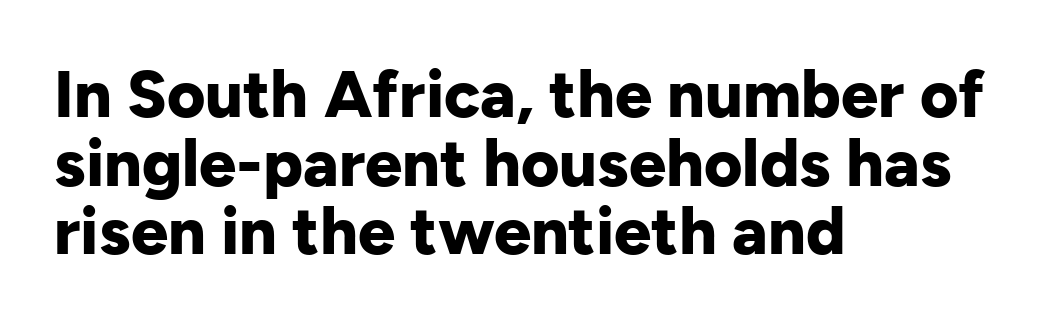
The image shows 66 px bold sans-serif type, upright; set left-aligned, tight line spacing (1.04x), normal letter spacing, not underlined; low stroke contrast and a medium x-height.
